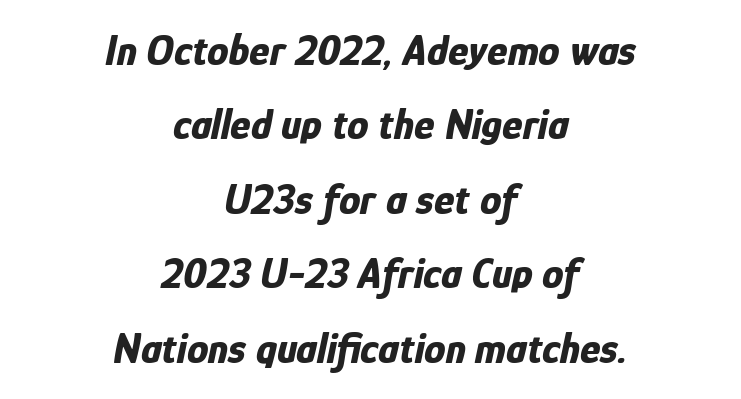
The image shows 43 px bold, condensed type, italic (leaning right); set centered, line spacing 1.73x, normal letter spacing, not underlined; low stroke contrast and a medium x-height.
